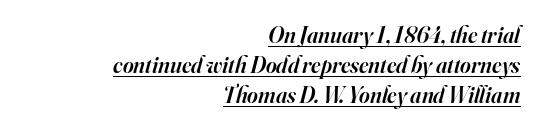
The image shows 23 px text type, italic (leaning right); set right-aligned, normal line spacing (1.3x), normal letter spacing, underlined.
